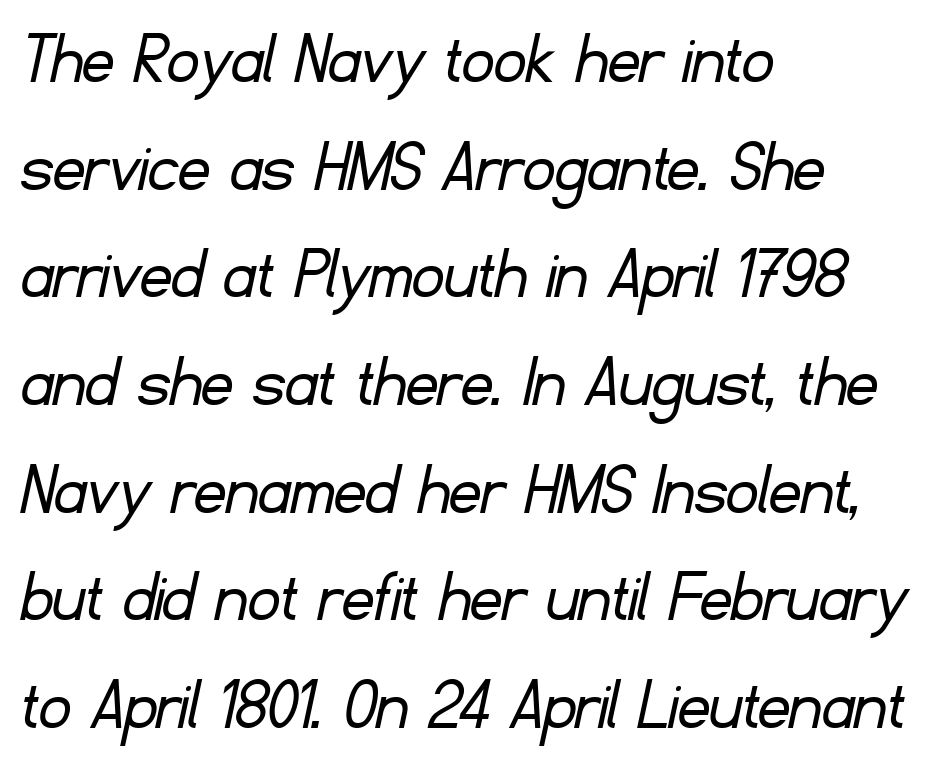
The image shows 78 px light sans-serif type; set left-aligned, normal line spacing (1.38x), normal letter spacing, not underlined; low stroke contrast and a small x-height.
